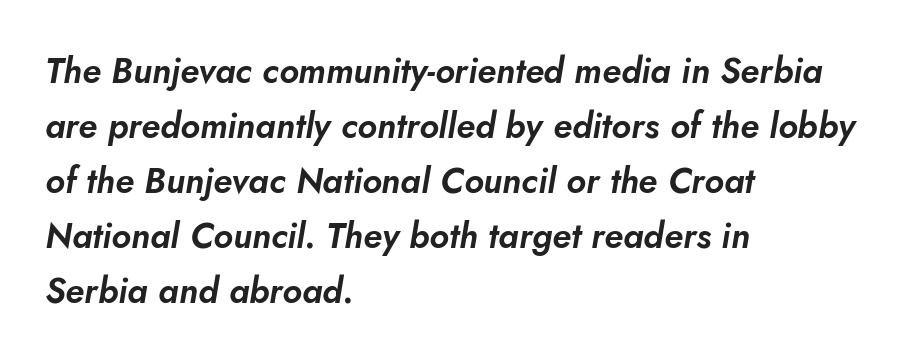
The image shows 35 px text type, italic (leaning right); set left-aligned, normal line spacing (1.57x), normal letter spacing, not underlined; low stroke contrast and a small x-height.
